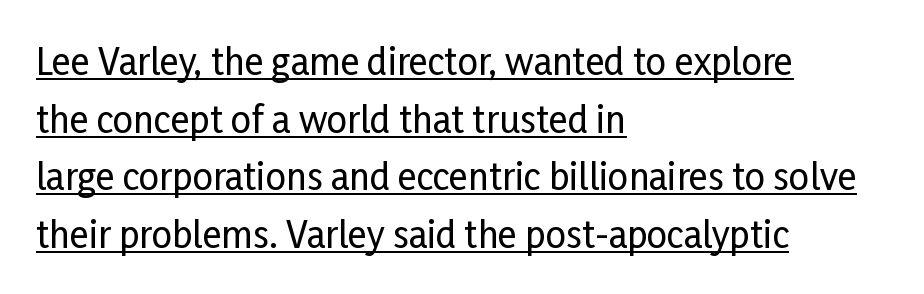
{"serif": "no", "italic": "no", "width": "condensed", "stroke_contrast": "low", "x_height": "medium", "monospaced": "no", "underline": "yes", "align": "left", "line_spacing": "normal", "line_spacing_ratio": 1.6, "letter_spacing": "normal", "letter_spacing_em": 0.0, "glyph_px": 36}
